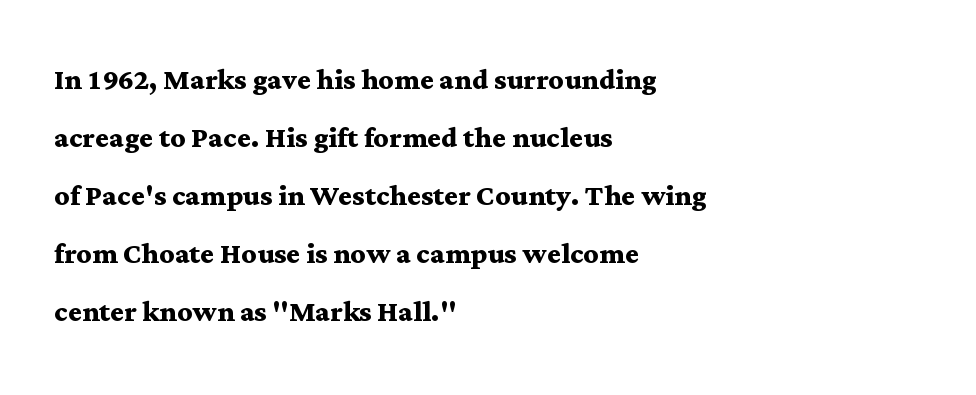
{"serif": "yes", "italic": "no", "bold": "yes", "weight": "semibold", "width": "wide", "stroke_contrast": "medium", "x_height": "medium", "monospaced": "no", "underline": "no", "align": "left", "line_spacing": "normal", "line_spacing_ratio": 1.57, "letter_spacing": "normal", "letter_spacing_em": 0.0, "glyph_px": 37}
